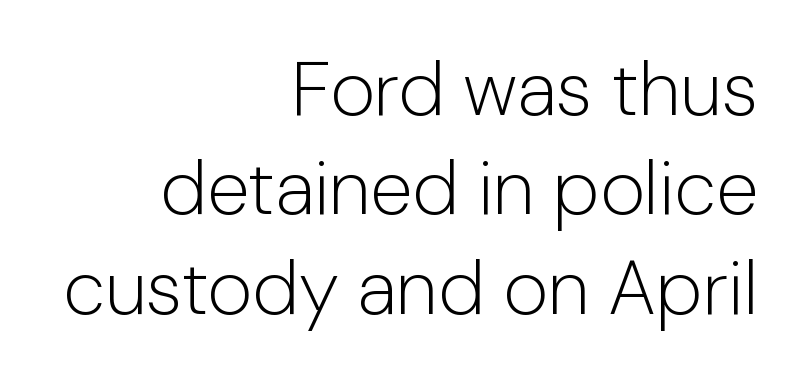
Nobody drew a line under any word here. Each stroke keeps to a modest, everyday thickness or less. The rendering keeps characters at their native spacing. Layout note: lines flush right.
